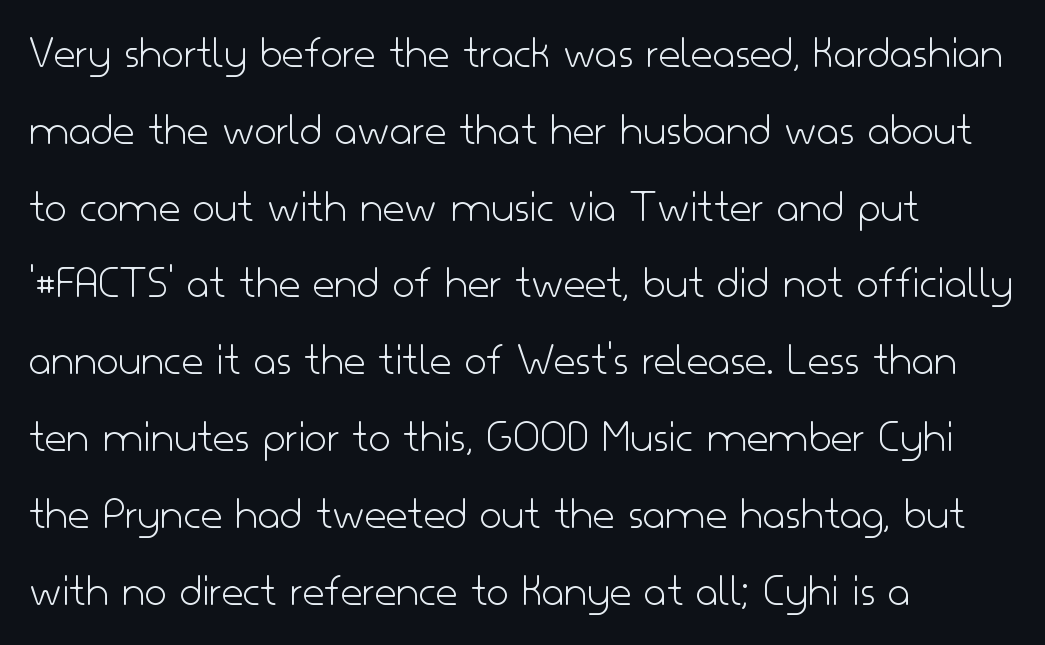
The image shows 48 px light sans-serif type, upright; set left-aligned, normal line spacing (1.6x), normal letter spacing, not underlined; low stroke contrast and a small x-height.
